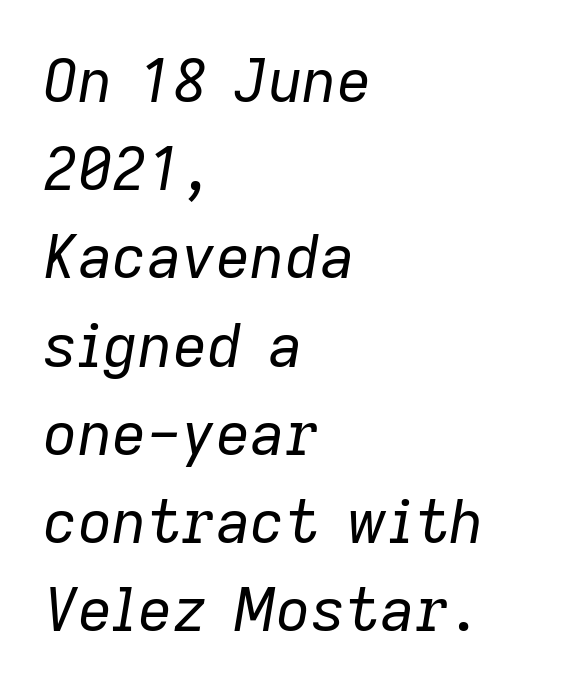
{"italic": "yes", "lean": "right", "slant_degrees": 9, "bold": "no", "weight": "regular", "width": "normal", "stroke_contrast": "low", "x_height": "medium", "monospaced": "no", "underline": "no", "align": "left", "line_spacing": "normal", "line_spacing_ratio": 1.47, "letter_spacing": "normal", "letter_spacing_em": 0.0, "glyph_px": 60}
